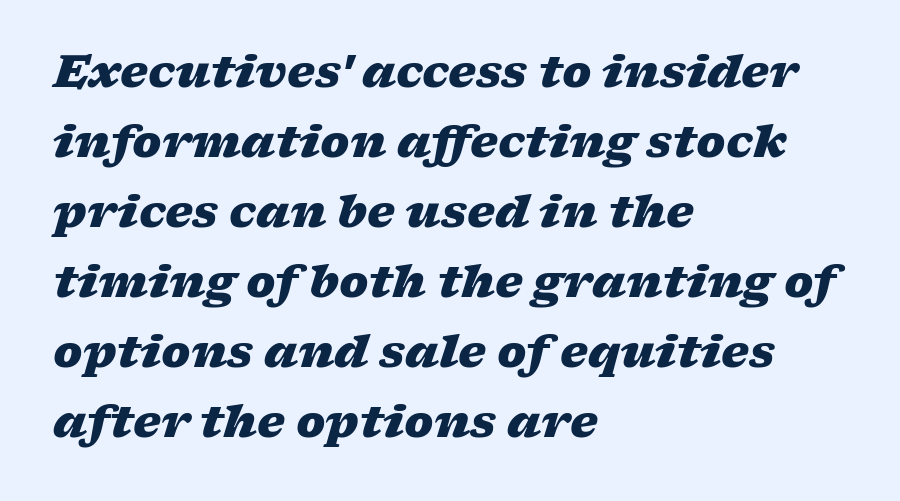
The image shows 44 px heavy, wide type, italic (leaning right); set left-aligned, normal line spacing (1.59x), normal letter spacing, not underlined; low stroke contrast and a medium x-height.
